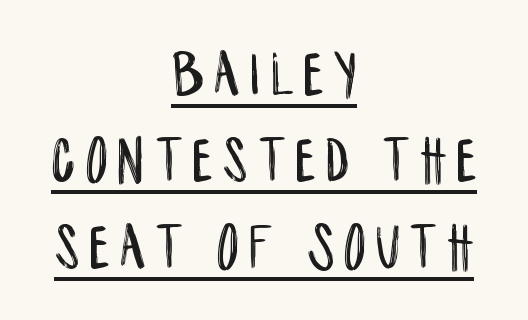
Q: Is the text italic (slanted)? A: No, it is upright.
Q: Is the typeface a serif or a sans-serif typeface? A: Sans-serif.
Q: Is the text underlined? A: Yes.
Q: How is the paragraph aligned? A: Centered.
Q: Is the spacing between lines tight, normal or loose? A: Normal.
Q: Width (condensed, normal, or wide)? A: Condensed.
Q: Stroke contrast? A: Low.
Q: x-height? A: Large.
Q: Monospaced? A: No.
